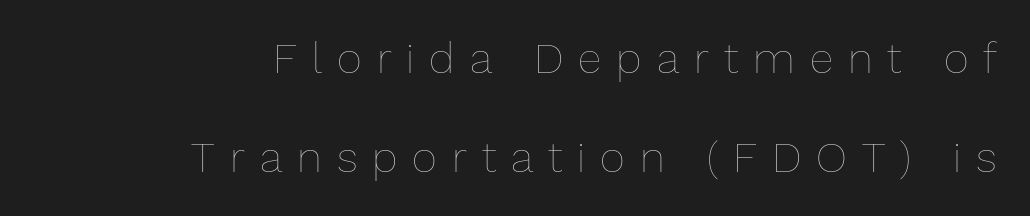
The image shows 43 px thin type, upright; set right-aligned, loose line spacing (2.3x), unusually wide letter spacing (+0.35 em), not underlined; low stroke contrast and a medium x-height.
